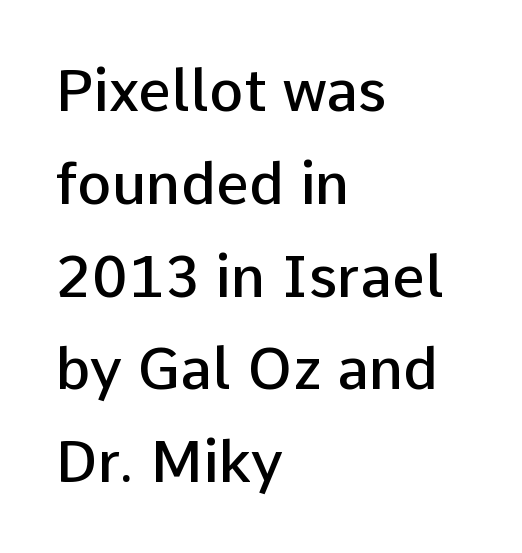
Q: Is the text bold? A: Semi-bold.
Q: Is the text italic (slanted)? A: No, it is upright.
Q: Is the typeface a serif or a sans-serif typeface? A: Sans-serif.
Q: Is the text underlined? A: No.
Q: How is the paragraph aligned? A: Left-aligned.
Q: Is the spacing between letters normal or unusually wide? A: Normal.
Q: Is the spacing between lines tight, normal or loose? A: Normal.
Q: Width (condensed, normal, or wide)? A: Normal.
Q: Stroke contrast? A: Low.
Q: x-height? A: Medium.
Q: Monospaced? A: No.
